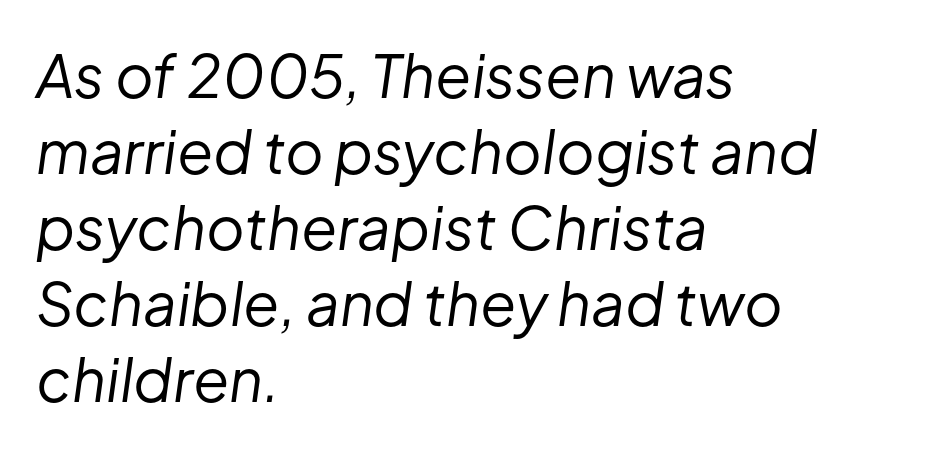
{"italic": "yes", "lean": "right", "slant_degrees": 8, "bold": "no", "weight": "regular", "width": "normal", "stroke_contrast": "low", "x_height": "medium", "monospaced": "no", "underline": "no", "align": "left", "line_spacing": "normal", "line_spacing_ratio": 1.29, "letter_spacing": "normal", "letter_spacing_em": 0.0, "glyph_px": 59}
